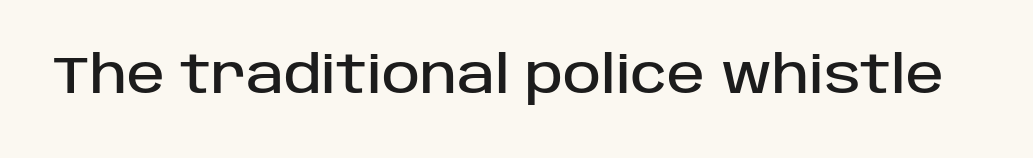
The image shows 51 px sans-serif type, upright; set normal letter spacing, not underlined; low stroke contrast and a large x-height.
